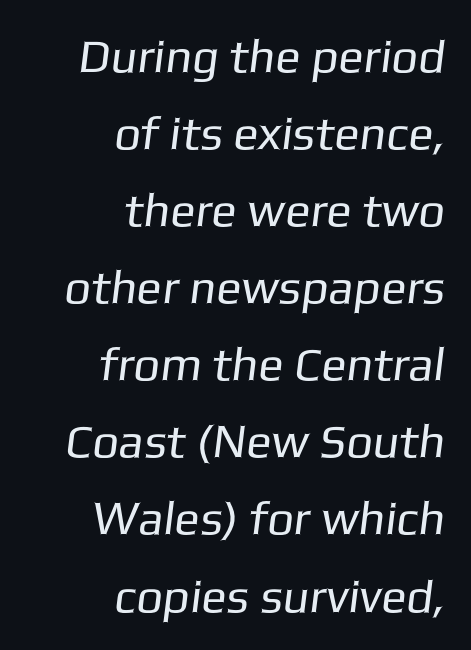
The image shows 47 px regular-weight sans-serif type; set right-aligned, normal line spacing (1.64x), normal letter spacing, not underlined; low stroke contrast and a medium x-height.
